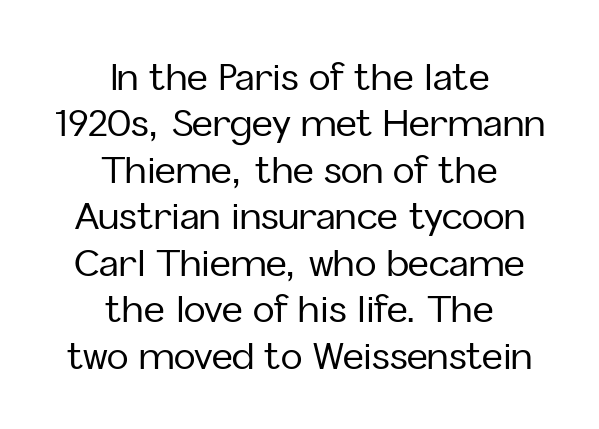
The image shows 36 px sans-serif type, upright; set centered, normal line spacing (1.29x), normal letter spacing, not underlined; low stroke contrast and a medium x-height.
